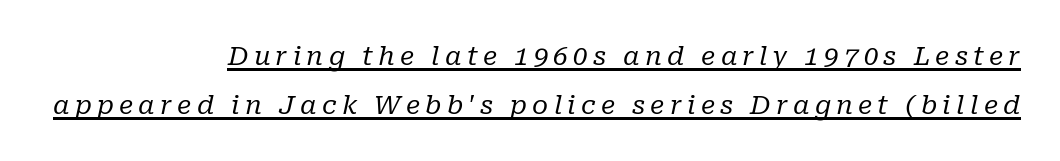
Q: Is the text bold? A: No.
Q: Is the text italic (slanted)? A: Yes, it leans right by about 10 degrees.
Q: Is the text underlined? A: Yes.
Q: How is the paragraph aligned? A: Right-aligned.
Q: Is the spacing between letters normal or unusually wide? A: Unusually wide.
